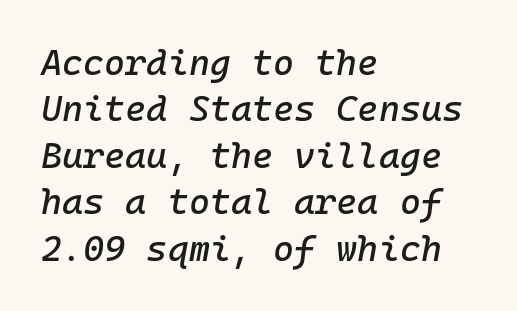
Q: Is the text italic (slanted)? A: Yes, it leans right by about 10 degrees.
Q: Is the text underlined? A: No.
Q: How is the paragraph aligned? A: Left-aligned.
Q: Is the spacing between letters normal or unusually wide? A: Normal.
Q: Is the spacing between lines tight, normal or loose? A: Normal.
Q: Width (condensed, normal, or wide)? A: Normal.
Q: Stroke contrast? A: Low.
Q: x-height? A: Medium.
Q: Monospaced? A: Yes.
